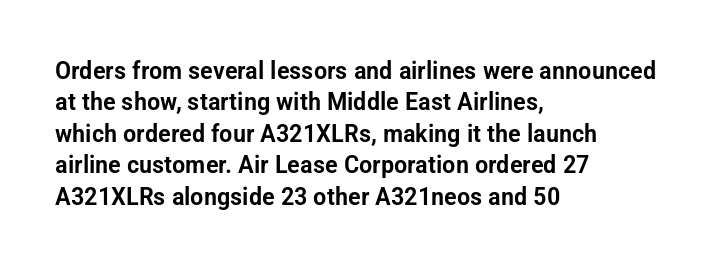
Q: Is the text italic (slanted)? A: No, it is upright.
Q: Is the text underlined? A: No.
Q: How is the paragraph aligned? A: Left-aligned.
Q: Is the spacing between letters normal or unusually wide? A: Normal.
Q: Is the spacing between lines tight, normal or loose? A: Normal.
